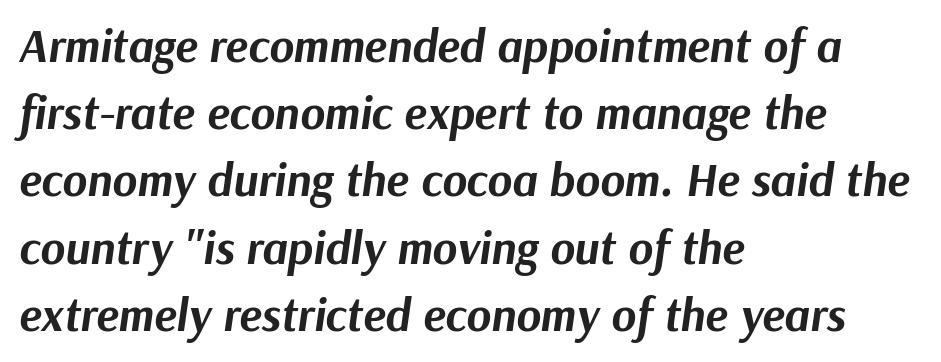
The image shows 47 px bold type, italic (leaning right); set left-aligned, normal line spacing (1.43x), normal letter spacing, not underlined; medium stroke contrast and a medium x-height.
